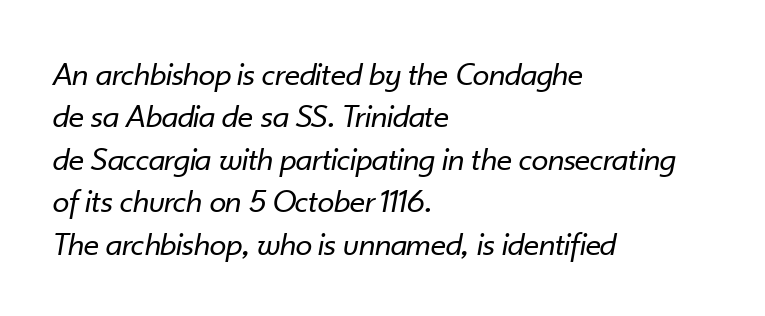
{"italic": "yes", "lean": "right", "slant_degrees": 10, "bold": "no", "weight": "regular", "width": "normal", "stroke_contrast": "low", "x_height": "small", "monospaced": "no", "underline": "no", "align": "left", "line_spacing": "normal", "line_spacing_ratio": 1.25, "letter_spacing": "normal", "letter_spacing_em": 0.0, "glyph_px": 34}
